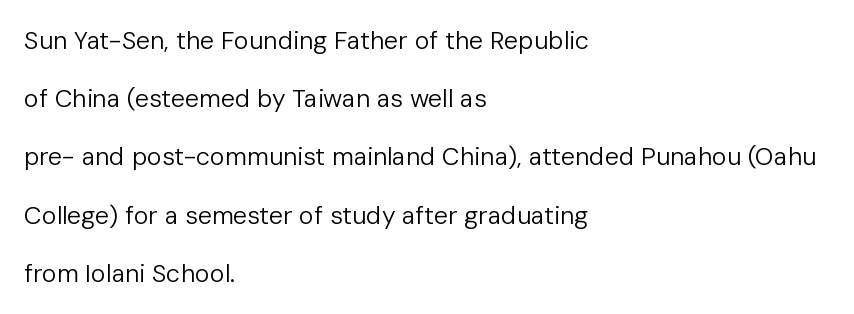
Q: Is the text bold? A: No.
Q: Is the text italic (slanted)? A: No, it is upright.
Q: Is the text underlined? A: No.
Q: How is the paragraph aligned? A: Left-aligned.
Q: Is the spacing between letters normal or unusually wide? A: Normal.
Q: Is the spacing between lines tight, normal or loose? A: Loose.
